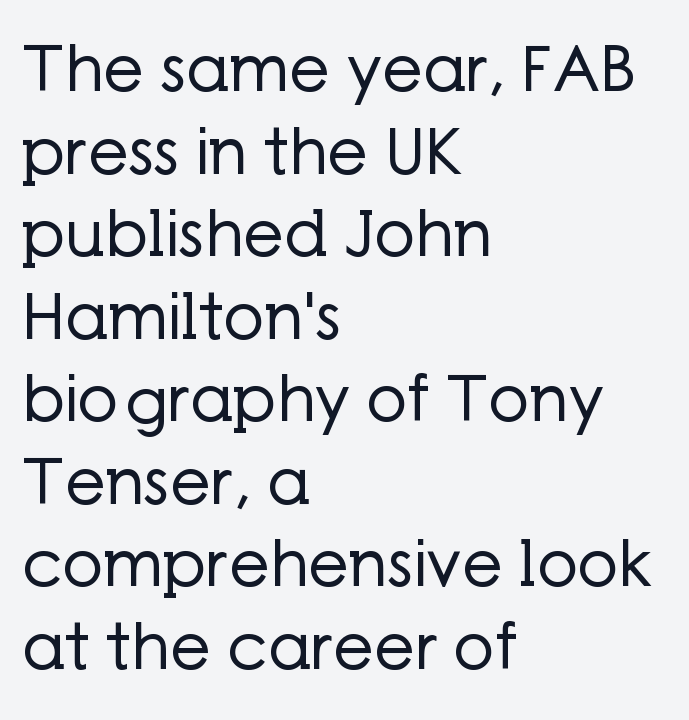
Q: Is the text bold? A: No.
Q: Is the text italic (slanted)? A: No, it is upright.
Q: Is the typeface a serif or a sans-serif typeface? A: Sans-serif.
Q: Is the text underlined? A: No.
Q: How is the paragraph aligned? A: Left-aligned.
Q: Is the spacing between letters normal or unusually wide? A: Normal.
Q: Is the spacing between lines tight, normal or loose? A: Normal.
Q: Width (condensed, normal, or wide)? A: Normal.
Q: Stroke contrast? A: Low.
Q: x-height? A: Medium.
Q: Monospaced? A: No.
